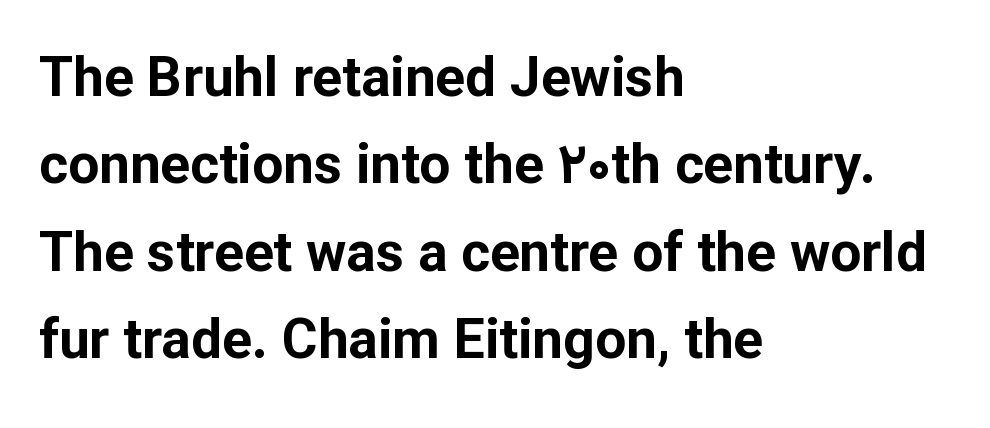
The image shows 55 px bold sans-serif type, upright; set left-aligned, normal line spacing (1.59x), normal letter spacing, not underlined; low stroke contrast and a medium x-height.
